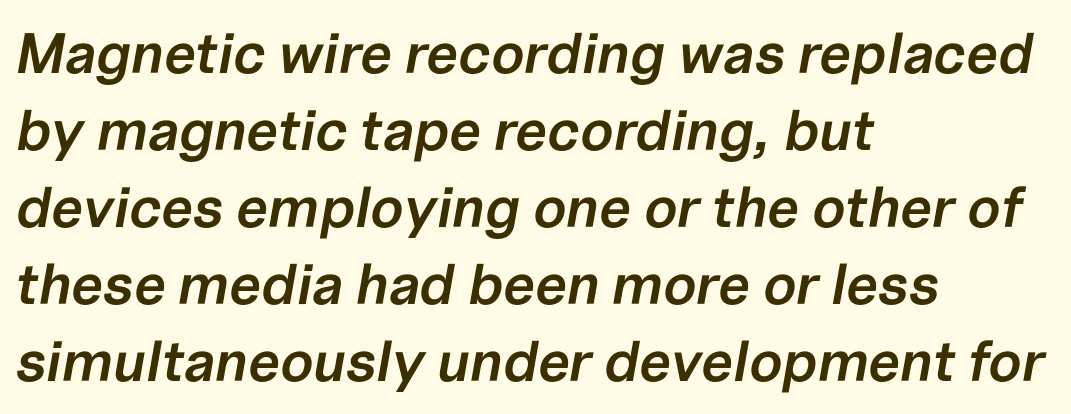
{"italic": "yes", "lean": "right", "slant_degrees": 10, "bold": "semi", "weight": "semibold", "width": "normal", "stroke_contrast": "low", "x_height": "medium", "monospaced": "no", "underline": "no", "align": "left", "line_spacing": "normal", "line_spacing_ratio": 1.35, "letter_spacing": "normal", "letter_spacing_em": 0.0, "glyph_px": 57}
